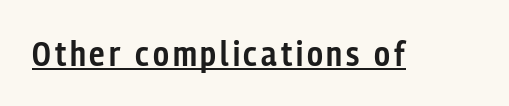
The image shows 35 px semibold, condensed sans-serif type, upright; set underlined; low stroke contrast and a medium x-height.
